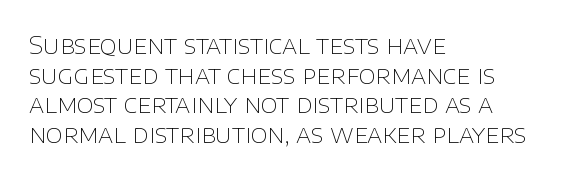
The image shows 24 px text type, upright; set left-aligned, line spacing 1.23x, normal letter spacing, not underlined.
